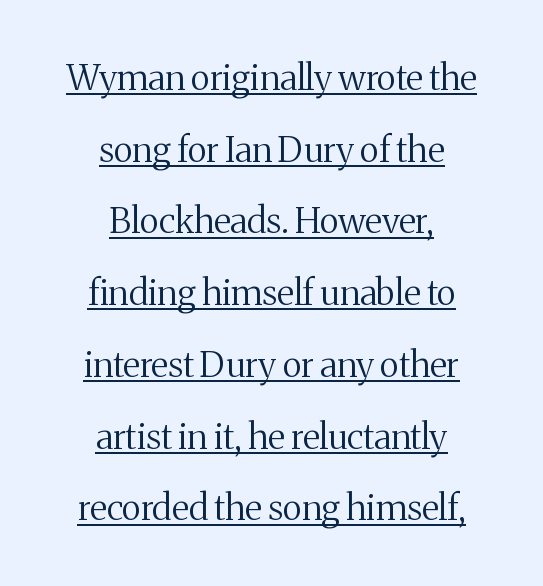
The image shows 35 px regular-weight serif type, upright; set centered, loose line spacing (2.05x), normal letter spacing, underlined; medium stroke contrast and a medium x-height.
